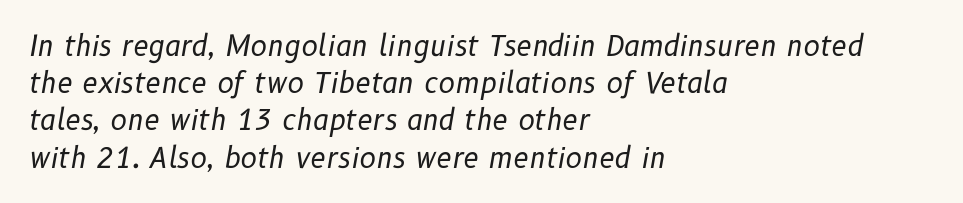
The strip under each line holds only bare page. Is this a fixed-width face? No — the glyphs have proportional, varying widths. Interline gaps are of average width in this sample. This rendering uses left alignment, leaving the right contour irregular. Yep, that's italic — everything's leaning. The font is comparable to plain body text, perhaps lighter.
